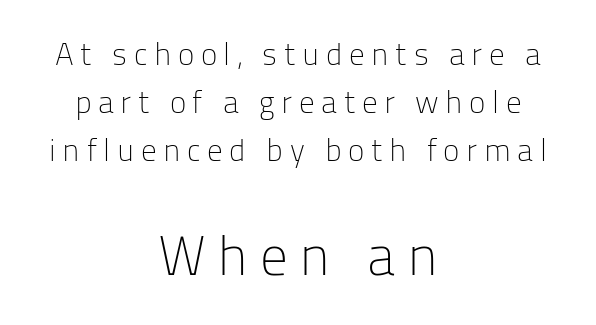
The image shows 55 px light sans-serif type, upright; set centered, normal line spacing (1.55x), unusually wide letter spacing (+0.21 em), not underlined; the second (bottom) block is 1.77x larger; low stroke contrast and a medium x-height.
